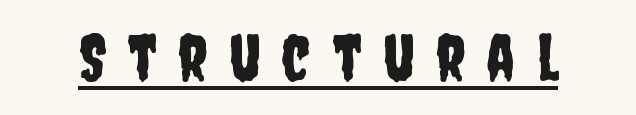
{"serif": "no", "italic": "no", "width": "condensed", "stroke_contrast": "low", "x_height": "large", "monospaced": "no", "underline": "yes", "letter_spacing": "wide", "letter_spacing_em": 0.33, "glyph_px": 65}
